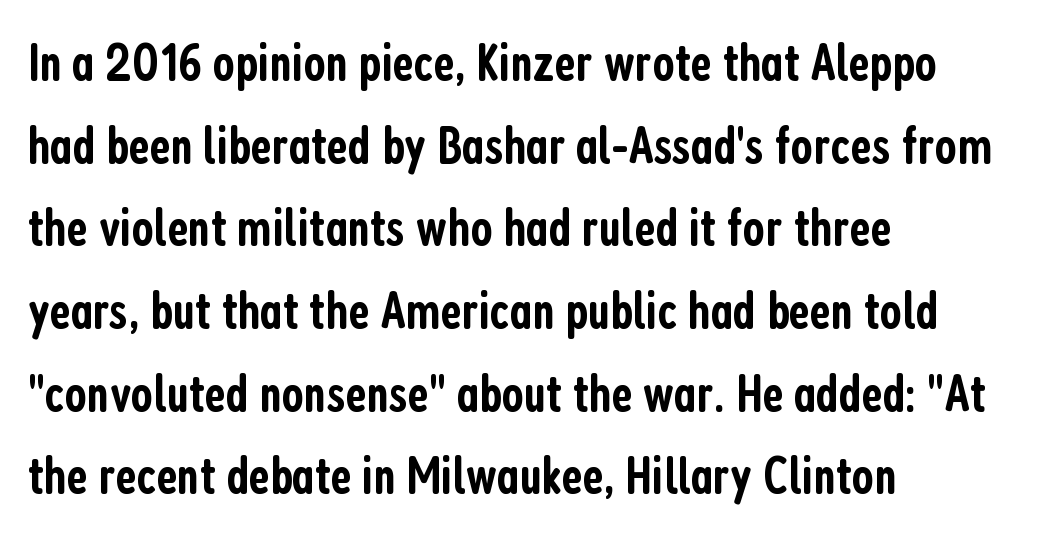
The image shows 53 px semibold, condensed sans-serif type, upright; set left-aligned, normal line spacing (1.56x), normal letter spacing, not underlined; low stroke contrast and a medium x-height.
